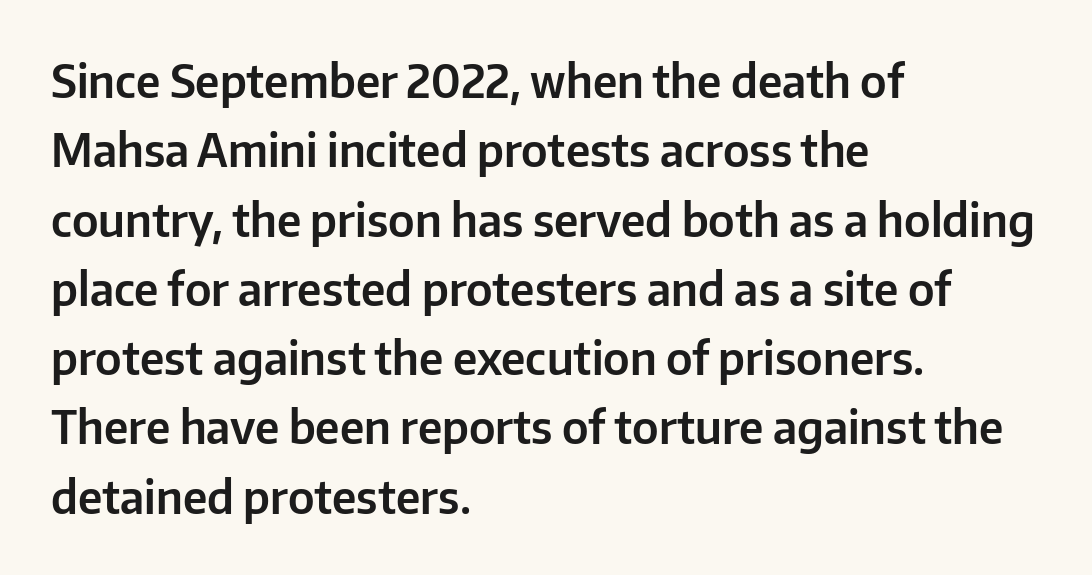
Q: Is the text italic (slanted)? A: No, it is upright.
Q: Is the typeface a serif or a sans-serif typeface? A: Sans-serif.
Q: Is the text underlined? A: No.
Q: How is the paragraph aligned? A: Left-aligned.
Q: Is the spacing between letters normal or unusually wide? A: Normal.
Q: Is the spacing between lines tight, normal or loose? A: Normal.
Q: Width (condensed, normal, or wide)? A: Normal.
Q: Stroke contrast? A: Low.
Q: x-height? A: Medium.
Q: Monospaced? A: No.
